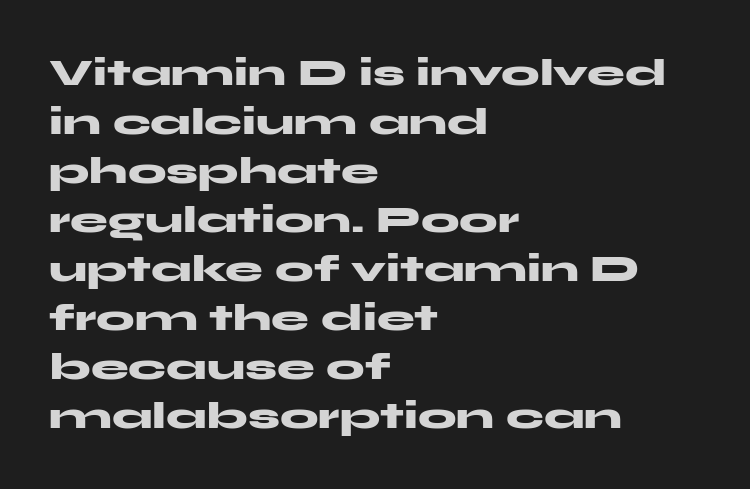
Q: Is the text bold? A: Yes.
Q: Is the text italic (slanted)? A: No, it is upright.
Q: Is the typeface a serif or a sans-serif typeface? A: Sans-serif.
Q: Is the text underlined? A: No.
Q: How is the paragraph aligned? A: Left-aligned.
Q: Is the spacing between letters normal or unusually wide? A: Normal.
Q: Is the spacing between lines tight, normal or loose? A: Normal.
Q: Width (condensed, normal, or wide)? A: Wide.
Q: Stroke contrast? A: Medium.
Q: x-height? A: Medium.
Q: Monospaced? A: No.
